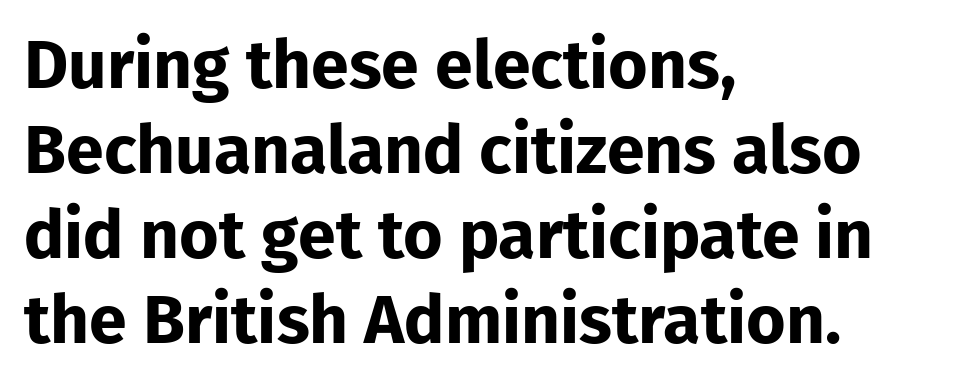
The image shows 68 px bold sans-serif type, upright; set left-aligned, normal line spacing (1.25x), normal letter spacing, not underlined; low stroke contrast and a medium x-height.
